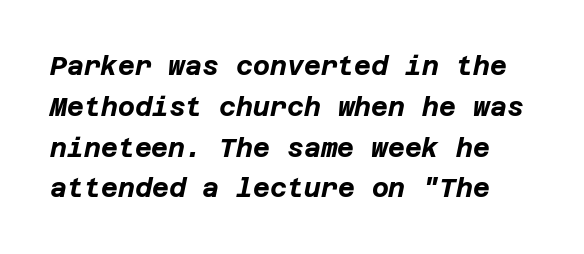
Q: Is the text bold? A: Yes.
Q: Is the text italic (slanted)? A: Yes, it leans right by about 12 degrees.
Q: Is the text underlined? A: No.
Q: Is the spacing between letters normal or unusually wide? A: Normal.
Q: Is the spacing between lines tight, normal or loose? A: Normal.
